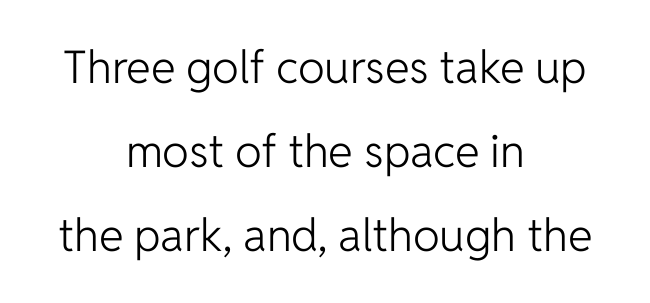
{"serif": "no", "italic": "no", "bold": "no", "weight": "light", "width": "normal", "stroke_contrast": "low", "x_height": "medium", "monospaced": "no", "underline": "no", "align": "center", "line_spacing_ratio": 1.87, "letter_spacing": "normal", "letter_spacing_em": 0.0, "glyph_px": 45}
